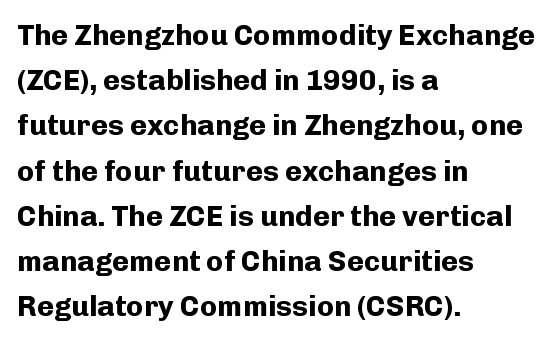
Q: Is the text bold? A: Yes.
Q: Is the text italic (slanted)? A: No, it is upright.
Q: Is the typeface a serif or a sans-serif typeface? A: Sans-serif.
Q: Is the text underlined? A: No.
Q: How is the paragraph aligned? A: Left-aligned.
Q: Is the spacing between letters normal or unusually wide? A: Normal.
Q: Is the spacing between lines tight, normal or loose? A: Normal.
Q: Width (condensed, normal, or wide)? A: Normal.
Q: Stroke contrast? A: Low.
Q: x-height? A: Medium.
Q: Monospaced? A: No.
